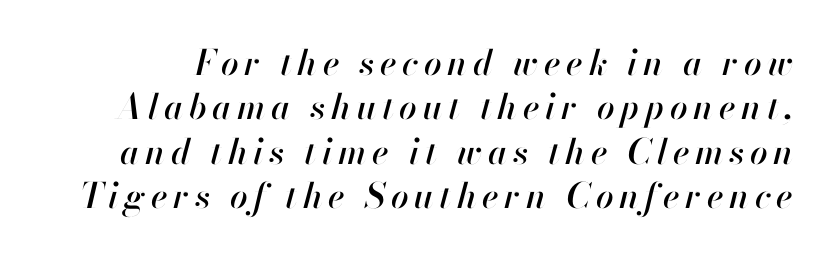
The image shows 35 px text type, italic (leaning right); set normal line spacing (1.27x), not underlined; high stroke contrast and a small x-height.
